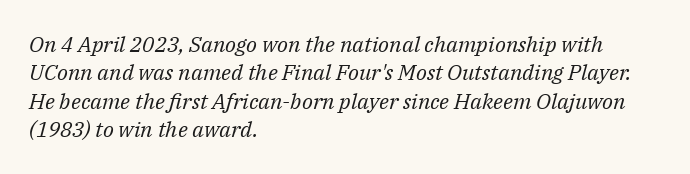
The image shows 22 px text type, italic (leaning right); set left-aligned, normal line spacing (1.29x), normal letter spacing, not underlined.
